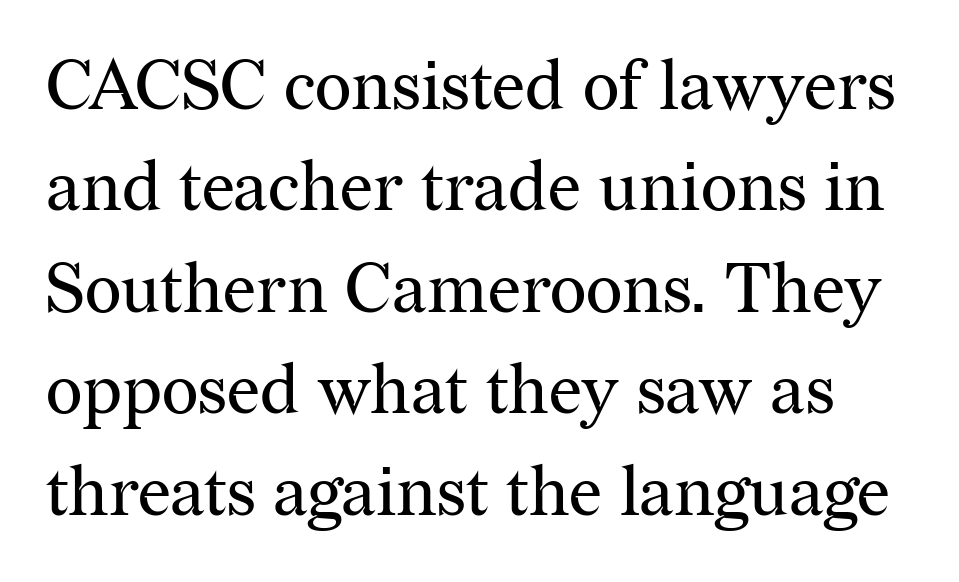
These glyphs show unthickened strokes, regular width or finer. Posture: vertical. The glyphs in this specimen are seriffed. Here the designer chose a conventional face with non-uniform glyph widths. The letterforms sit shoulder to shoulder at normal distance.
